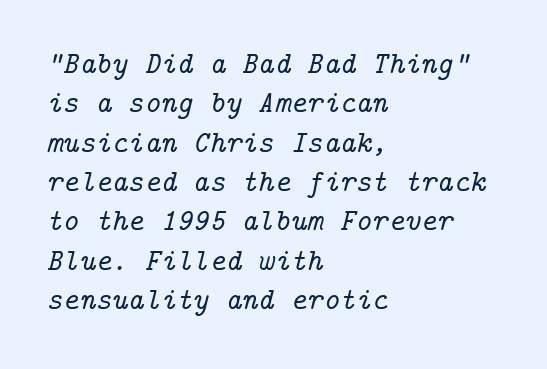
Q: Is the text italic (slanted)? A: Yes, it leans right by about 14 degrees.
Q: Is the typeface a serif or a sans-serif typeface? A: Serif.
Q: Is the text underlined? A: No.
Q: How is the paragraph aligned? A: Left-aligned.
Q: Is the spacing between letters normal or unusually wide? A: Normal.
Q: Is the spacing between lines tight, normal or loose? A: Normal.
Q: Width (condensed, normal, or wide)? A: Normal.
Q: Stroke contrast? A: Low.
Q: x-height? A: Medium.
